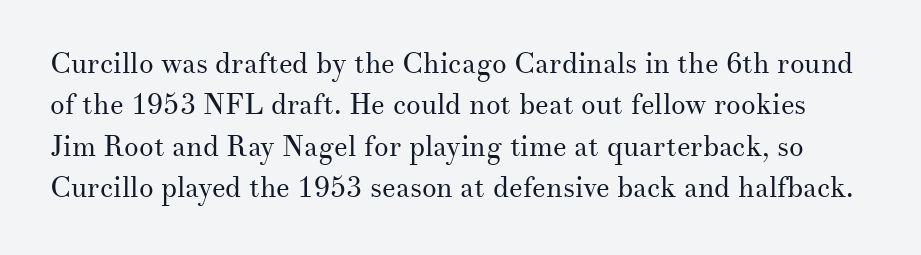
The image shows 29 px regular-weight serif type, upright; set normal line spacing (1.43x), normal letter spacing, not underlined; medium stroke contrast and a small x-height.
